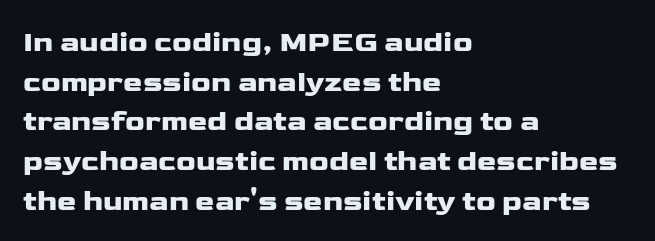
Q: Is the text italic (slanted)? A: No, it is upright.
Q: Is the typeface a serif or a sans-serif typeface? A: Sans-serif.
Q: Is the text underlined? A: No.
Q: How is the paragraph aligned? A: Left-aligned.
Q: Is the spacing between letters normal or unusually wide? A: Normal.
Q: Is the spacing between lines tight, normal or loose? A: Normal.
Q: Width (condensed, normal, or wide)? A: Wide.
Q: Stroke contrast? A: Low.
Q: x-height? A: Medium.
Q: Monospaced? A: No.
